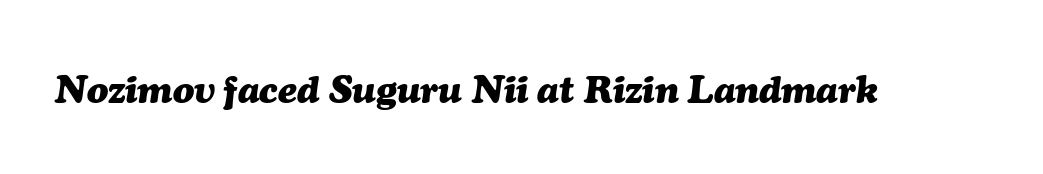
{"italic": "yes", "lean": "right", "slant_degrees": 7, "bold": "yes", "weight": "heavy", "width": "normal", "stroke_contrast": "medium", "x_height": "medium", "monospaced": "no", "underline": "no", "letter_spacing": "normal", "letter_spacing_em": 0.0, "glyph_px": 39}
